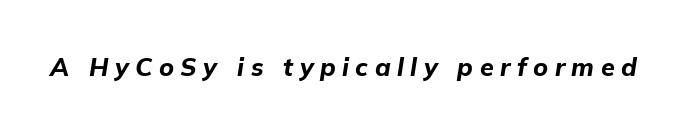
{"italic": "yes", "lean": "right", "slant_degrees": 9, "bold": "yes", "underline": "no", "letter_spacing": "wide", "letter_spacing_em": 0.26, "glyph_px": 25}
